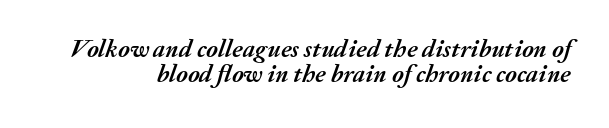
Short and long lines alike share a common ending point at right. Set as a true bold cut, around the 700 mark. An italicized treatment has been applied to the whole sample. Plain, unruled lines of type.
